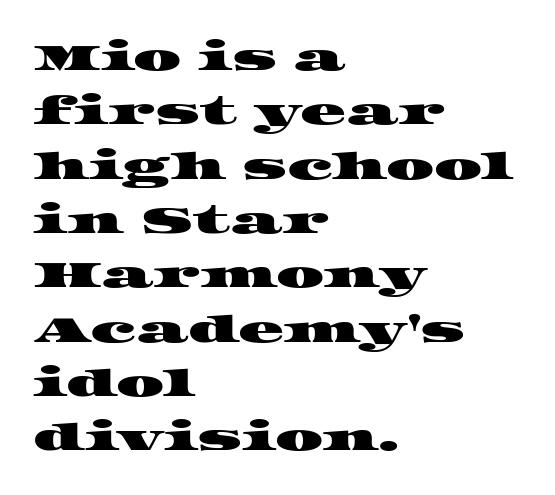
Q: Is the typeface a serif or a sans-serif typeface? A: Serif.
Q: Is the text underlined? A: No.
Q: How is the paragraph aligned? A: Left-aligned.
Q: Is the spacing between letters normal or unusually wide? A: Normal.
Q: Is the spacing between lines tight, normal or loose? A: Normal.
Q: Width (condensed, normal, or wide)? A: Wide.
Q: Stroke contrast? A: High.
Q: x-height? A: Large.
Q: Monospaced? A: No.
